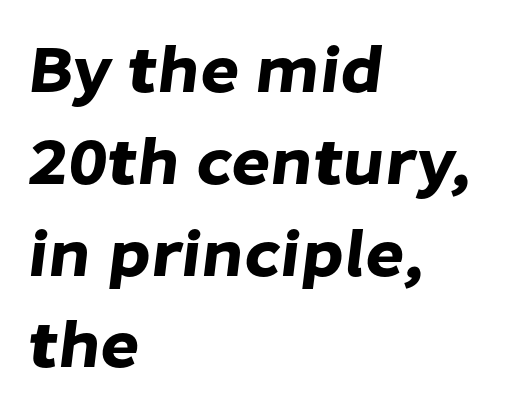
Horizontal bands of white between lines are of average thickness. Varying glyph widths throughout — classic text-font behaviour. The gap between lines stays unmarked. No extra tracking has been applied to these lines. Alignment: flush left.
